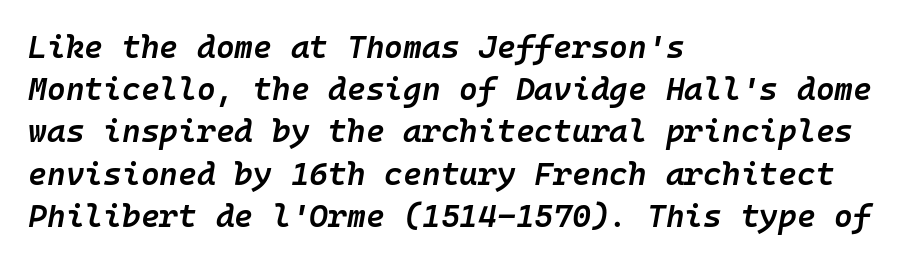
The image shows 32 px semibold type, italic (leaning right), monospaced; set left-aligned, normal line spacing (1.32x), normal letter spacing, not underlined; low stroke contrast and a medium x-height.
